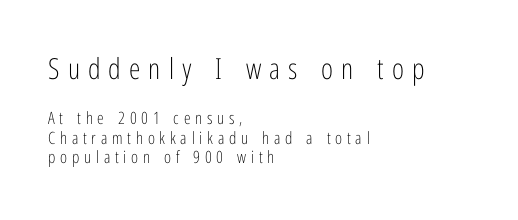
{"serif": "no", "italic": "no", "bold": "no", "weight": "light", "width": "condensed", "stroke_contrast": "low", "x_height": "medium", "monospaced": "no", "underline": "no", "align": "left", "line_spacing_ratio": 1.16, "letter_spacing": "wide", "letter_spacing_em": 0.28, "larger_block": "first", "size_ratio": 1.71, "glyph_px": 29}
